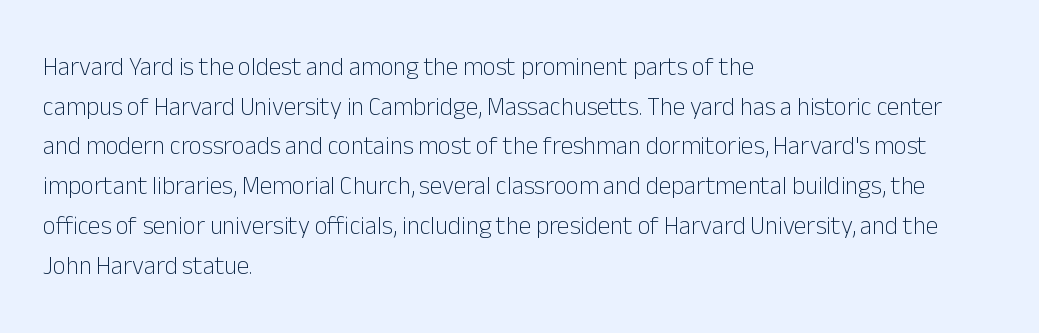
Q: Is the text bold? A: No.
Q: Is the text italic (slanted)? A: No, it is upright.
Q: Is the text underlined? A: No.
Q: How is the paragraph aligned? A: Left-aligned.
Q: Is the spacing between letters normal or unusually wide? A: Normal.
Q: Is the spacing between lines tight, normal or loose? A: Normal.
